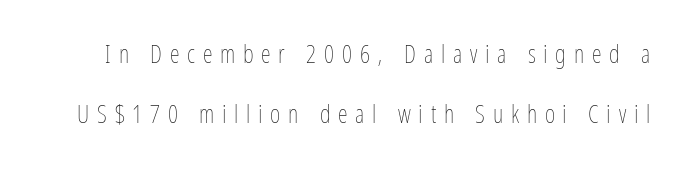
{"italic": "no", "bold": "no", "underline": "no", "line_spacing": "loose", "line_spacing_ratio": 2.42, "letter_spacing": "wide", "letter_spacing_em": 0.31, "glyph_px": 25}
